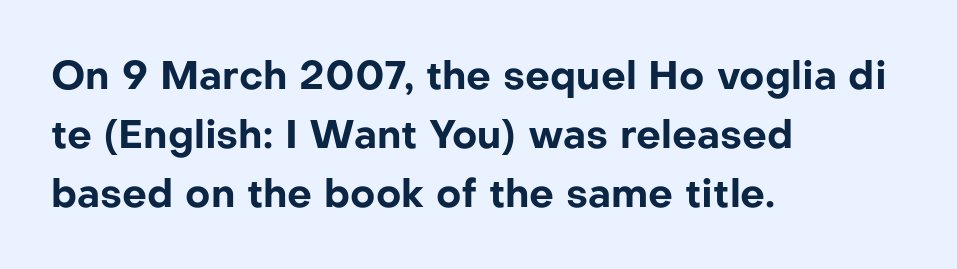
{"serif": "no", "italic": "no", "bold": "yes", "weight": "bold", "width": "normal", "stroke_contrast": "low", "x_height": "medium", "monospaced": "no", "underline": "no", "align": "left", "line_spacing": "normal", "line_spacing_ratio": 1.51, "letter_spacing": "normal", "letter_spacing_em": 0.0, "glyph_px": 39}
